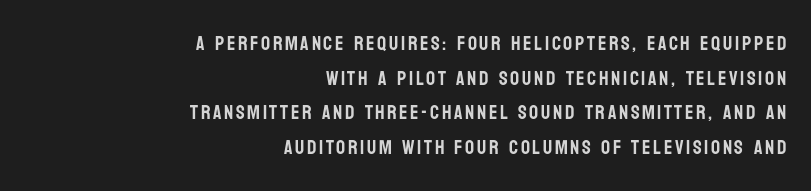
Q: Is the text italic (slanted)? A: No, it is upright.
Q: Is the text underlined? A: No.
Q: How is the paragraph aligned? A: Right-aligned.
